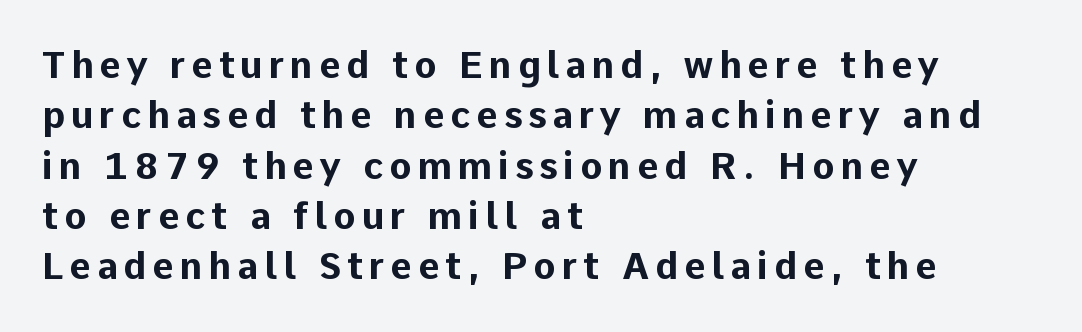
The image shows 37 px bold sans-serif type, upright; set left-aligned, normal line spacing (1.36x), not underlined; low stroke contrast and a medium x-height.
